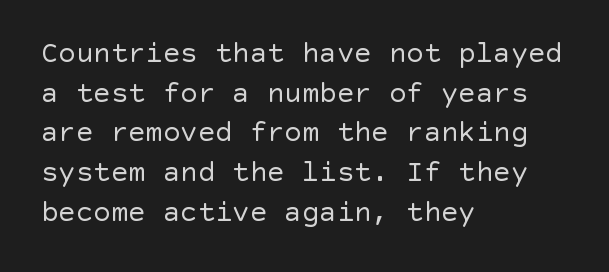
{"serif": "no", "italic": "no", "bold": "no", "weight": "regular", "width": "normal", "x_height": "large", "underline": "no", "align": "left", "line_spacing": "normal", "line_spacing_ratio": 1.37, "letter_spacing": "normal", "letter_spacing_em": 0.0, "glyph_px": 29}
